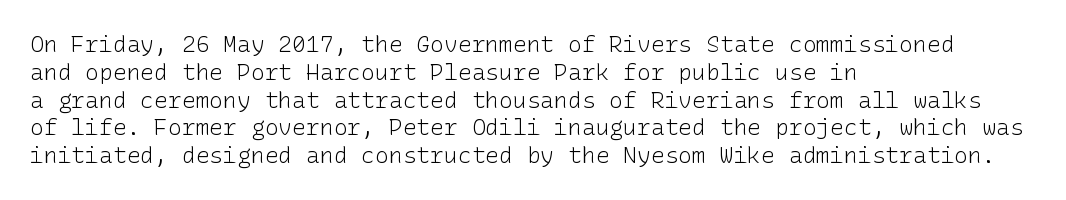
Italic: no, the glyphs are upright roman. Typeset ragged right — the left edge is the straight one. The gaps between neighbouring characters are ordinary and unremarkable. No letter is thick-stroked: the sample isn't bold. Lines of text with bare space underneath.
